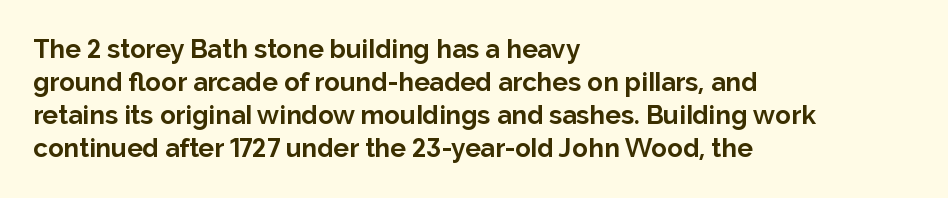
{"italic": "no", "bold": "yes", "underline": "no", "align": "left", "line_spacing": "normal", "line_spacing_ratio": 1.27, "letter_spacing": "normal", "letter_spacing_em": 0.0, "glyph_px": 26}
